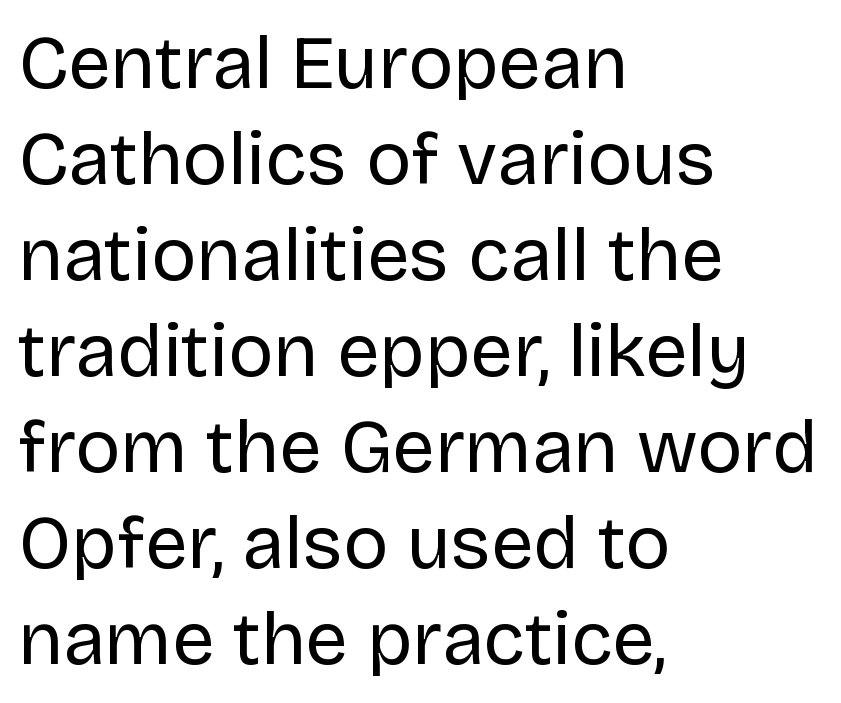
The rows are spaced the way most documents space them. Alignment: flush left. The type sits square on the baseline with zero lean. Check where the strokes stop: nothing finishes them off — pure sans. The specimen omits any rule beneath the text block's lines.
